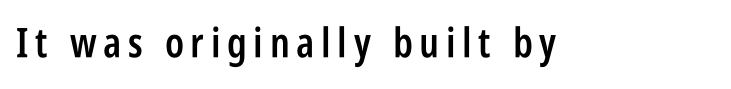
{"serif": "no", "italic": "no", "bold": "semi", "weight": "semibold", "width": "condensed", "stroke_contrast": "low", "x_height": "large", "monospaced": "no", "underline": "no", "glyph_px": 41}
